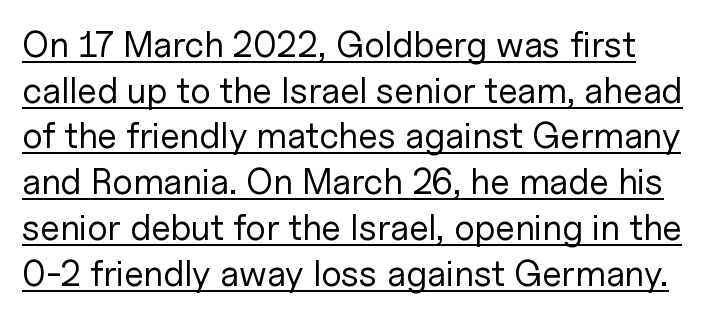
{"serif": "no", "italic": "no", "bold": "no", "weight": "regular", "width": "normal", "stroke_contrast": "low", "x_height": "medium", "monospaced": "no", "underline": "yes", "line_spacing": "normal", "line_spacing_ratio": 1.27, "letter_spacing": "normal", "letter_spacing_em": 0.0, "glyph_px": 36}
